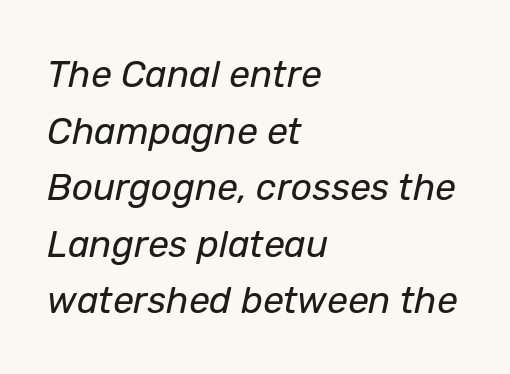
{"italic": "yes", "lean": "right", "slant_degrees": 12, "bold": "no", "weight": "regular", "width": "normal", "stroke_contrast": "low", "x_height": "medium", "monospaced": "no", "underline": "no", "align": "left", "line_spacing": "normal", "line_spacing_ratio": 1.53, "letter_spacing": "normal", "letter_spacing_em": 0.0, "glyph_px": 37}
